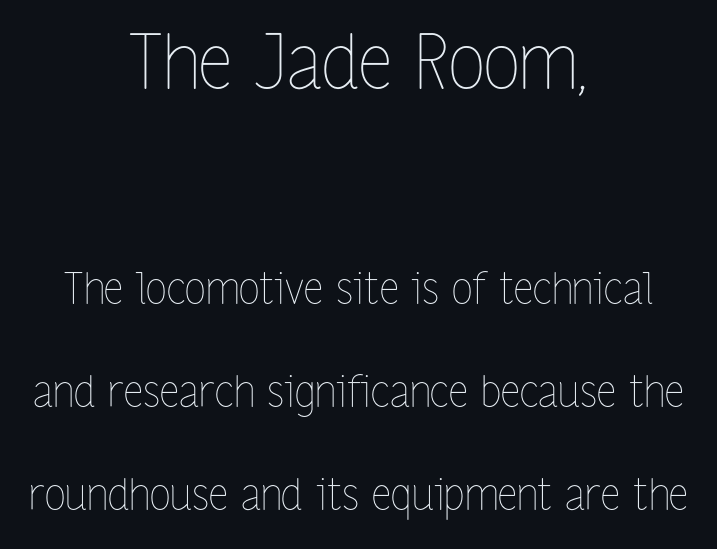
{"italic": "no", "bold": "no", "weight": "thin", "width": "condensed", "stroke_contrast": "low", "x_height": "medium", "monospaced": "no", "underline": "no", "align": "center", "line_spacing": "loose", "line_spacing_ratio": 2.4, "letter_spacing": "normal", "letter_spacing_em": 0.0, "larger_block": "first", "size_ratio": 1.74, "glyph_px": 75}
